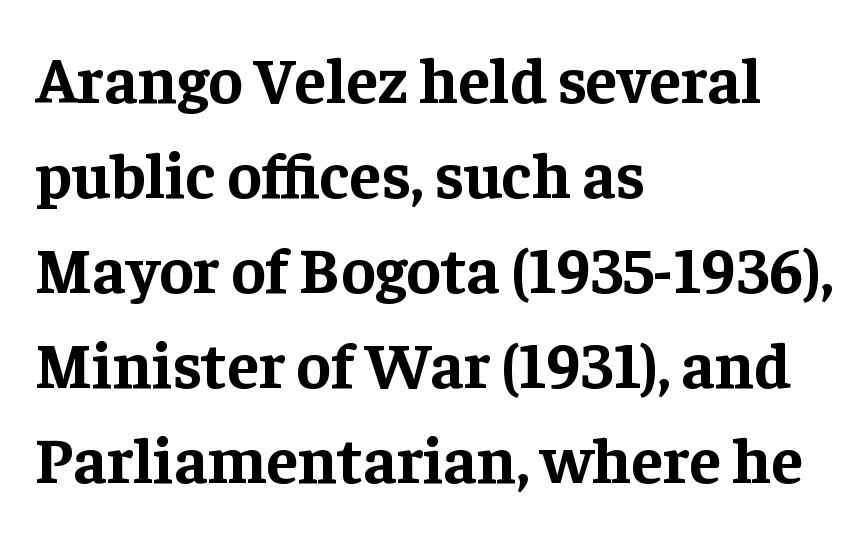
The image shows 65 px bold serif type, upright; set left-aligned, normal line spacing (1.46x), normal letter spacing, not underlined; low stroke contrast and a medium x-height.
